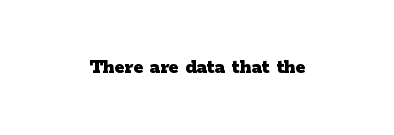
{"italic": "no", "bold": "yes", "underline": "no", "letter_spacing": "normal", "letter_spacing_em": 0.0, "glyph_px": 21}
